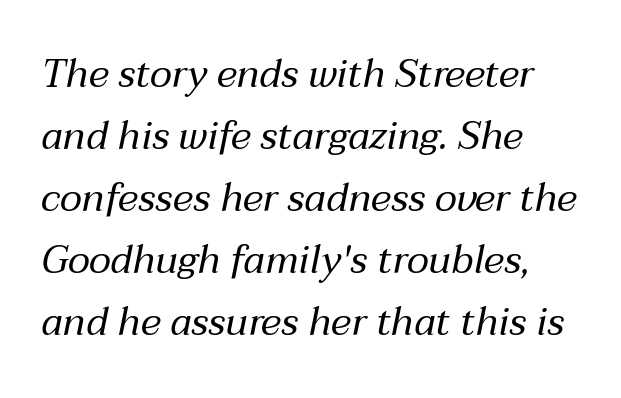
There's an unmistakable incline to the writing here. The horizontal fit of the characters is conventional and even. A classic flush-left, rag-right setting is used for this passage. The leading is moderate, giving the passage an even texture. Underline: absent. The typesetting does not lean heavy: it is not bold.
